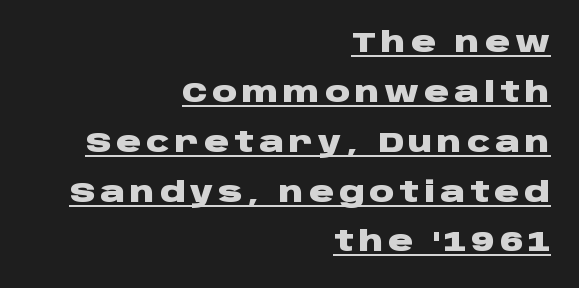
The image shows 28 px heavy, wide sans-serif type, upright; set right-aligned, line spacing 1.78x, underlined; low stroke contrast and a large x-height.
